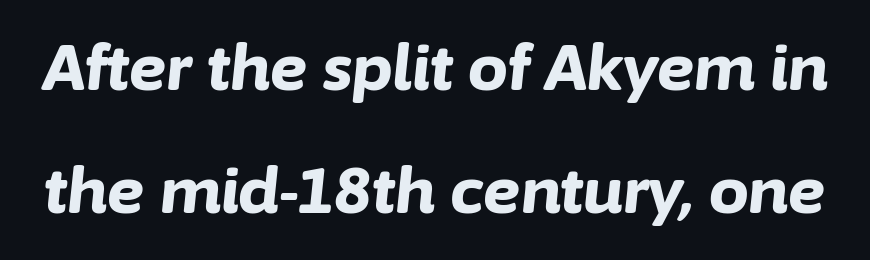
Q: Is the text bold? A: Yes.
Q: Is the text italic (slanted)? A: Yes, it leans right by about 6 degrees.
Q: Is the text underlined? A: No.
Q: Is the spacing between letters normal or unusually wide? A: Normal.
Q: Is the spacing between lines tight, normal or loose? A: Loose.
Q: Width (condensed, normal, or wide)? A: Normal.
Q: Stroke contrast? A: Low.
Q: x-height? A: Medium.
Q: Monospaced? A: No.
